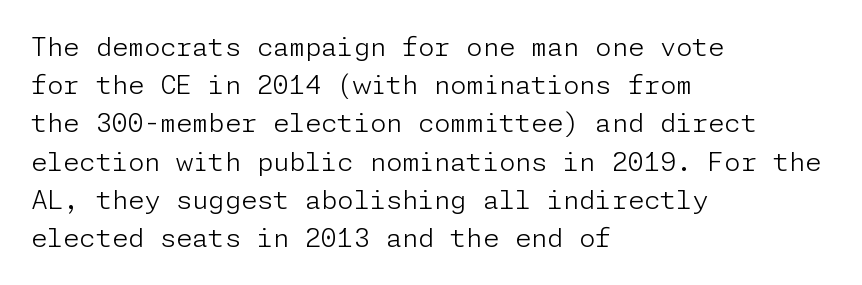
The vertical gap from one line to the next is medium. Quick note: underline off. The characters are drawn with everyday or finer stroke widths. A typesetter would mark this as roman, not italic. Caption: multi-line text, flush left, ragged right.
